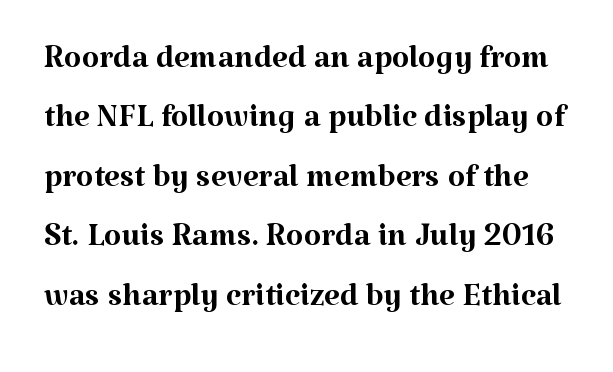
{"serif": "yes", "italic": "no", "bold": "no", "weight": "regular", "width": "normal", "stroke_contrast": "medium", "x_height": "medium", "monospaced": "no", "underline": "no", "line_spacing": "normal", "line_spacing_ratio": 1.32, "letter_spacing": "normal", "letter_spacing_em": 0.0, "glyph_px": 45}
